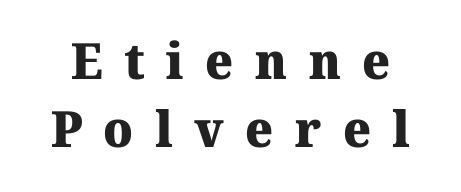
{"serif": "yes", "italic": "no", "bold": "yes", "weight": "heavy", "width": "normal", "stroke_contrast": "medium", "x_height": "medium", "monospaced": "no", "underline": "no", "line_spacing": "normal", "line_spacing_ratio": 1.36, "letter_spacing": "wide", "letter_spacing_em": 0.43, "glyph_px": 50}
